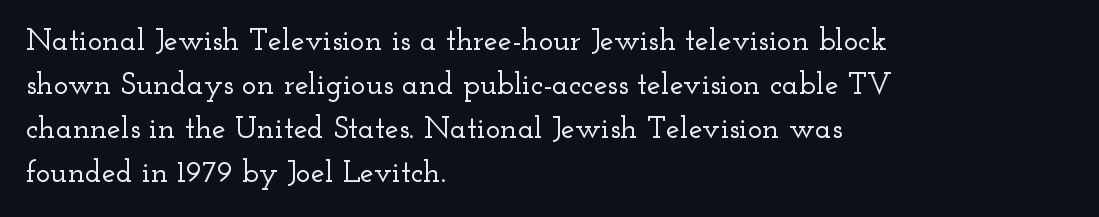
The image shows 31 px wide serif type, upright; set left-aligned, normal line spacing (1.42x), normal letter spacing, not underlined; low stroke contrast and a small x-height.
